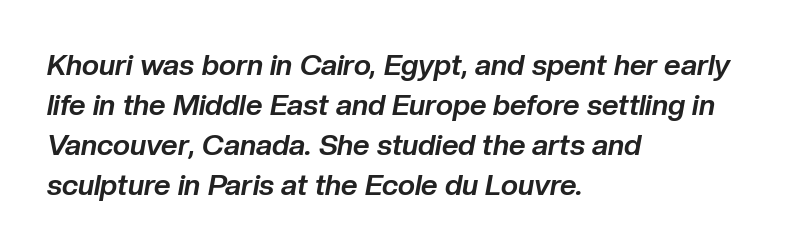
{"italic": "yes", "lean": "right", "slant_degrees": 10, "bold": "yes", "weight": "bold", "width": "normal", "stroke_contrast": "low", "x_height": "medium", "monospaced": "no", "underline": "no", "align": "left", "line_spacing": "normal", "line_spacing_ratio": 1.38, "letter_spacing": "normal", "letter_spacing_em": 0.0, "glyph_px": 29}
